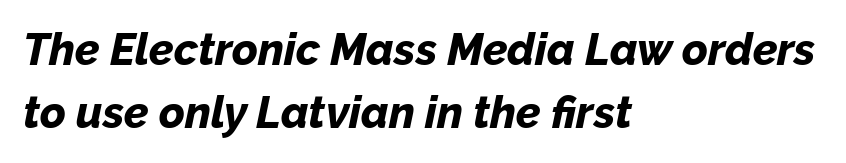
Short and long lines alike share a common starting point at left. These lines carry a lot of weight — the face is fully bold. The lettering tilts uniformly, giving the passage an italic look. Rows of type keep a routine distance in the vertical direction. Looks like regular typesetting: each glyph gets only the width it needs.
